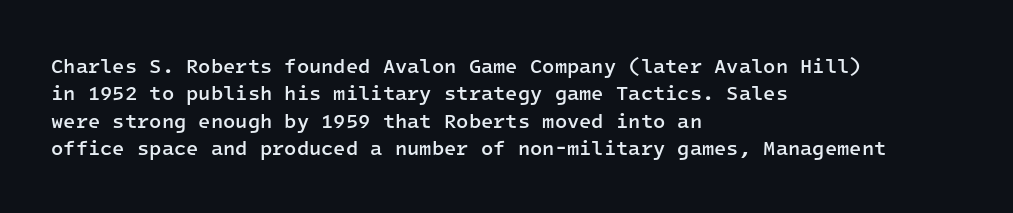
Q: Is the text bold? A: Semi-bold.
Q: Is the text italic (slanted)? A: No, it is upright.
Q: Is the text underlined? A: No.
Q: How is the paragraph aligned? A: Left-aligned.
Q: Is the spacing between letters normal or unusually wide? A: Normal.
Q: Is the spacing between lines tight, normal or loose? A: Normal.
